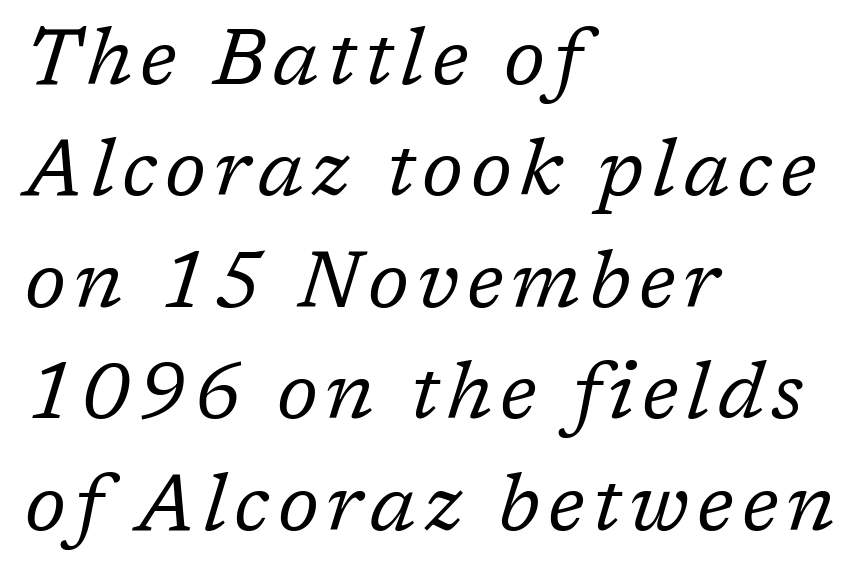
The image shows 79 px regular-weight serif type, italic (leaning right); set left-aligned, normal line spacing (1.41x), not underlined; low stroke contrast and a medium x-height.
